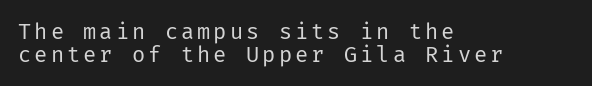
Stem width sits at or under what a default text font uses. The passage is arranged the way most books set body copy — flush left. A clean baseline with only descenders dipping below it. Notice how the stems are strictly vertical — no italics here. The vertical gap from one line to the next is small.
